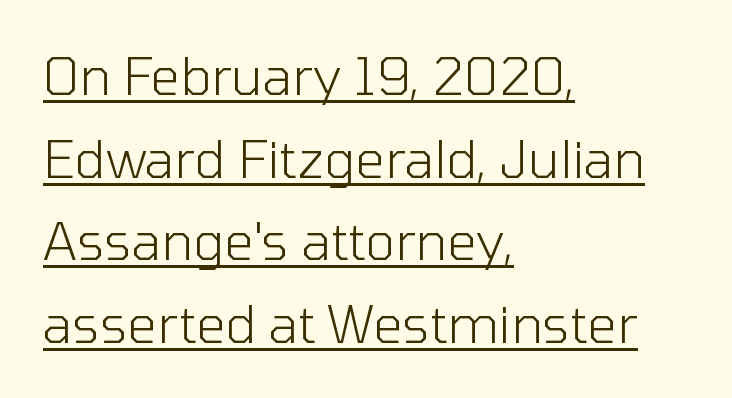
{"serif": "no", "italic": "no", "bold": "no", "weight": "light", "width": "normal", "stroke_contrast": "low", "x_height": "medium", "monospaced": "no", "underline": "yes", "align": "left", "line_spacing": "normal", "line_spacing_ratio": 1.59, "letter_spacing": "normal", "letter_spacing_em": 0.0, "glyph_px": 52}
